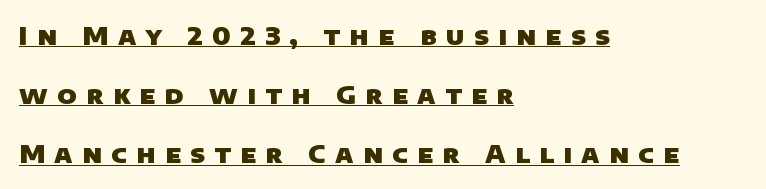
Q: Is the text bold? A: Yes.
Q: Is the text underlined? A: Yes.
Q: How is the paragraph aligned? A: Left-aligned.
Q: Is the spacing between letters normal or unusually wide? A: Unusually wide.
Q: Is the spacing between lines tight, normal or loose? A: Loose.
